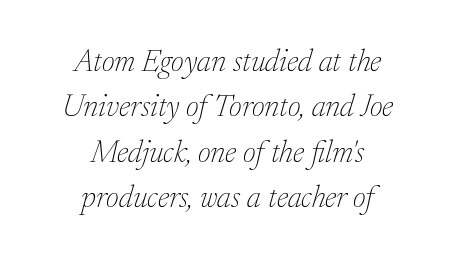
{"serif": "yes", "italic": "yes", "lean": "right", "slant_degrees": 17, "bold": "no", "weight": "thin", "width": "normal", "stroke_contrast": "low", "x_height": "medium", "monospaced": "no", "underline": "no", "align": "center", "line_spacing": "normal", "line_spacing_ratio": 1.46, "letter_spacing": "normal", "letter_spacing_em": 0.0, "glyph_px": 31}
